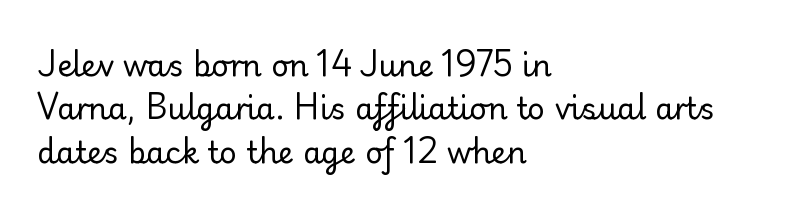
{"serif": "no", "italic": "no", "bold": "no", "weight": "regular", "width": "normal", "stroke_contrast": "low", "x_height": "small", "monospaced": "no", "underline": "no", "align": "left", "line_spacing": "normal", "line_spacing_ratio": 1.45, "letter_spacing": "normal", "letter_spacing_em": 0.0, "glyph_px": 30}
